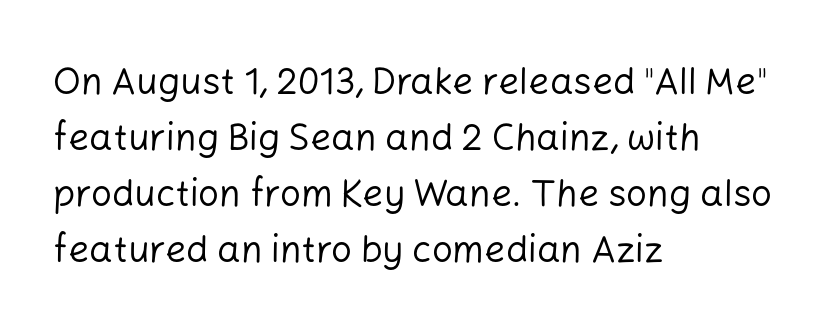
The image shows 37 px regular-weight sans-serif type, upright; set left-aligned, normal line spacing (1.51x), normal letter spacing, not underlined; low stroke contrast and a medium x-height.
